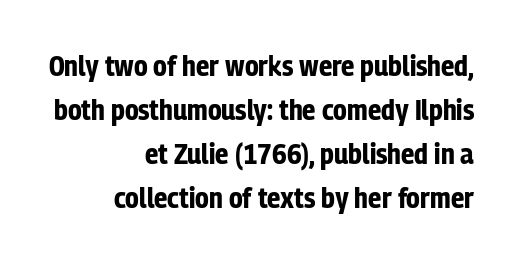
Q: Is the text bold? A: Yes.
Q: Is the text italic (slanted)? A: No, it is upright.
Q: Is the typeface a serif or a sans-serif typeface? A: Sans-serif.
Q: Is the text underlined? A: No.
Q: How is the paragraph aligned? A: Right-aligned.
Q: Is the spacing between letters normal or unusually wide? A: Normal.
Q: Is the spacing between lines tight, normal or loose? A: Normal.
Q: Width (condensed, normal, or wide)? A: Condensed.
Q: Stroke contrast? A: Low.
Q: x-height? A: Medium.
Q: Monospaced? A: No.
